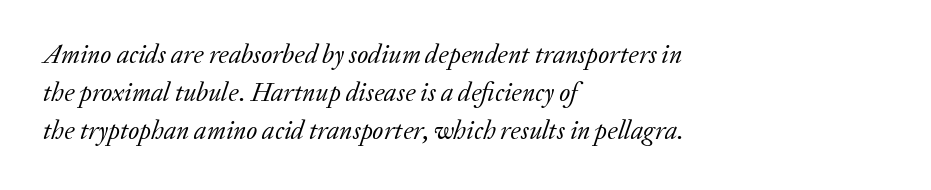
The image shows 26 px text type, italic (leaning right); set left-aligned, normal line spacing (1.47x), normal letter spacing, not underlined.
